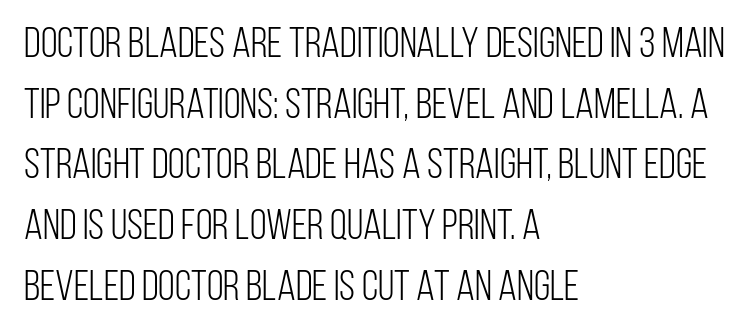
When letters stand straight like this, we call the style roman or upright. Decoration check: the copy has no underline. Line spacing here is normal. Letterform terminals end flat and unadorned throughout the passage. The lines are quadded left.
